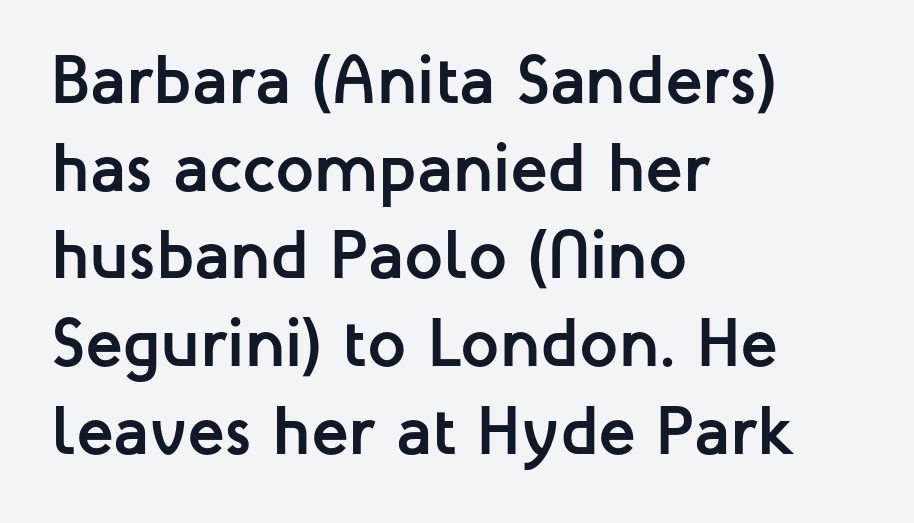
The image shows 69 px semibold sans-serif type, upright; set left-aligned, normal line spacing (1.27x), normal letter spacing, not underlined; low stroke contrast and a medium x-height.
